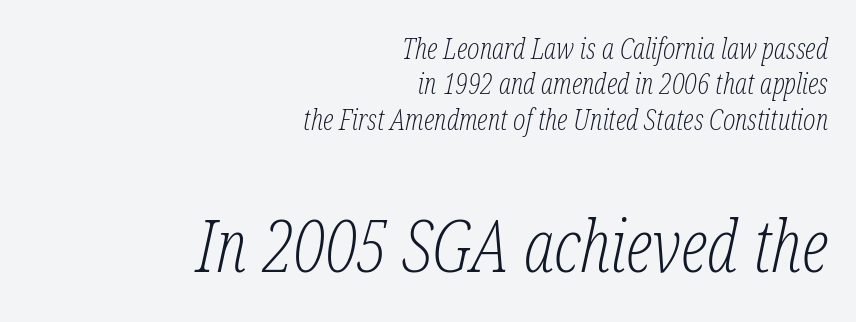
{"serif": "yes", "italic": "yes", "lean": "right", "slant_degrees": 12, "bold": "no", "weight": "light", "width": "condensed", "stroke_contrast": "low", "x_height": "medium", "monospaced": "no", "underline": "no", "align": "right", "line_spacing_ratio": 1.22, "letter_spacing": "normal", "letter_spacing_em": 0.0, "larger_block": "second", "size_ratio": 2.52, "glyph_px": 73}
